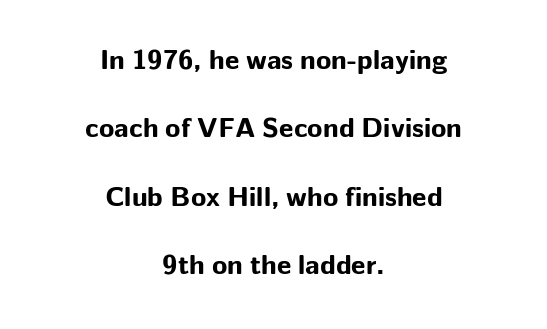
Q: Is the text bold? A: Yes.
Q: Is the text italic (slanted)? A: No, it is upright.
Q: Is the typeface a serif or a sans-serif typeface? A: Sans-serif.
Q: Is the text underlined? A: No.
Q: How is the paragraph aligned? A: Centered.
Q: Is the spacing between letters normal or unusually wide? A: Normal.
Q: Is the spacing between lines tight, normal or loose? A: Loose.
Q: Width (condensed, normal, or wide)? A: Normal.
Q: Stroke contrast? A: Low.
Q: x-height? A: Medium.
Q: Monospaced? A: No.
